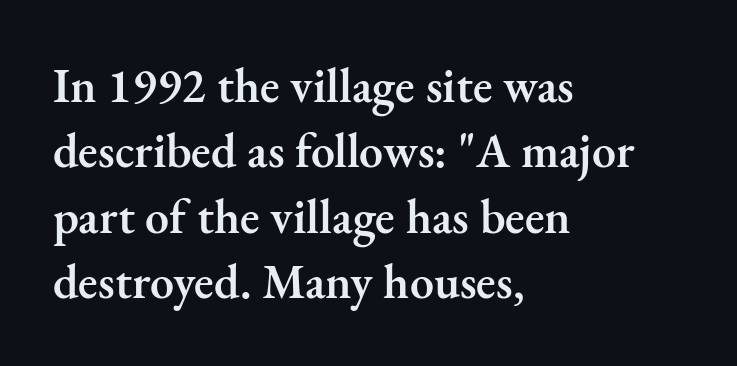
Clear beneath every line of the passage. This rendering leaves character spacing at its baseline value. Each letter keeps its own natural width here, so spacing adapts to shape. This block has exactly the height ordinary leading produces. Typographically, this falls in the serif category. Notice how the passage keeps a crisp vertical edge on the left only.
